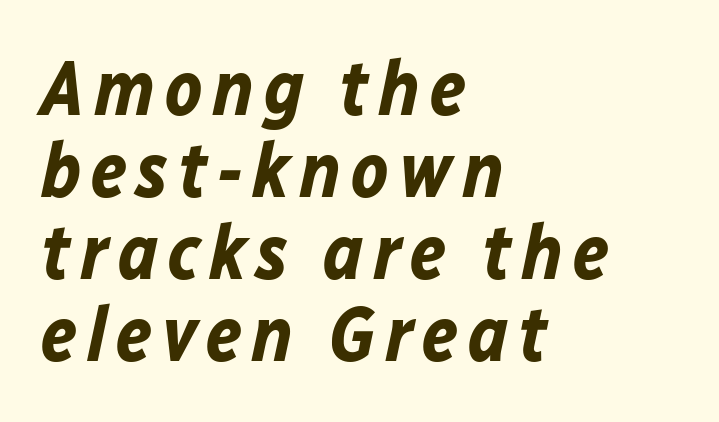
{"italic": "yes", "lean": "right", "slant_degrees": 12, "bold": "yes", "weight": "bold", "width": "normal", "stroke_contrast": "low", "x_height": "medium", "monospaced": "no", "underline": "no", "align": "left", "line_spacing": "tight", "line_spacing_ratio": 1.05, "glyph_px": 78}
